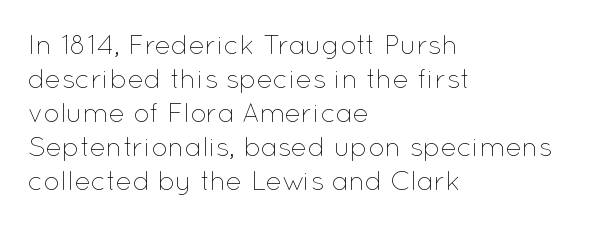
Q: Is the text bold? A: No.
Q: Is the text italic (slanted)? A: No, it is upright.
Q: Is the text underlined? A: No.
Q: How is the paragraph aligned? A: Left-aligned.
Q: Is the spacing between letters normal or unusually wide? A: Normal.
Q: Is the spacing between lines tight, normal or loose? A: Normal.
